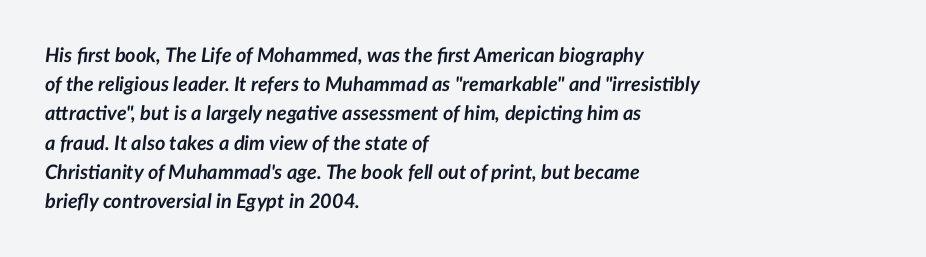
{"italic": "yes", "lean": "right", "slant_degrees": 7, "bold": "yes", "underline": "no", "align": "left", "line_spacing": "normal", "line_spacing_ratio": 1.46, "letter_spacing": "normal", "letter_spacing_em": 0.0, "glyph_px": 20}
